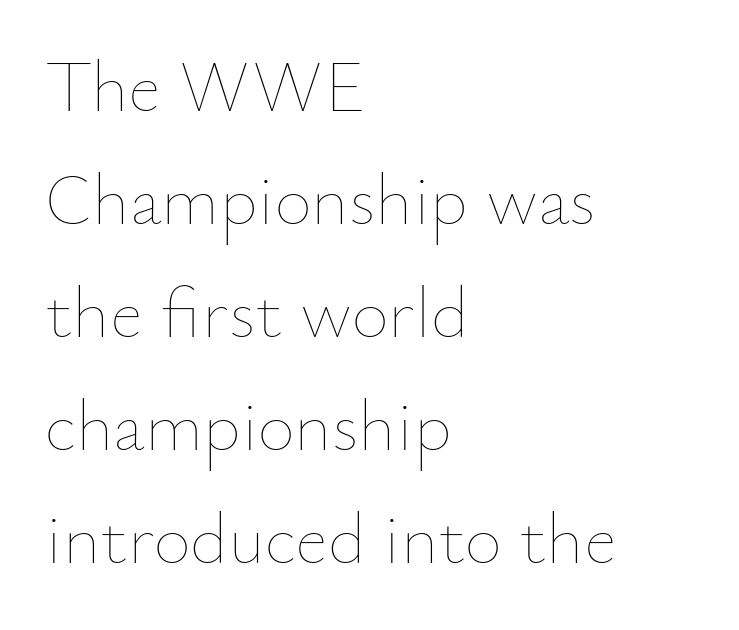
{"italic": "no", "bold": "no", "weight": "thin", "width": "normal", "stroke_contrast": "low", "x_height": "small", "monospaced": "no", "underline": "no", "align": "left", "line_spacing": "normal", "line_spacing_ratio": 1.57, "letter_spacing": "normal", "letter_spacing_em": 0.0, "glyph_px": 72}
